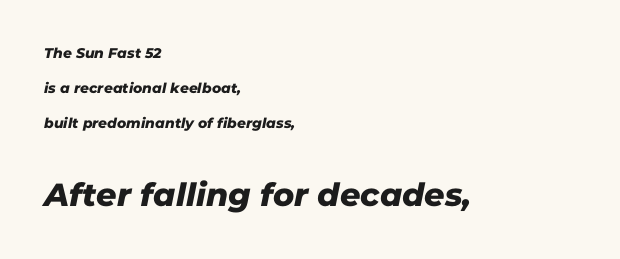
Each letter keeps its own natural width here, so spacing adapts to shape. Quick note: interline space is abundant. The following chunk of copy outweighs the initial chunk in type size. Typeset ragged right — the left edge is the straight one.
